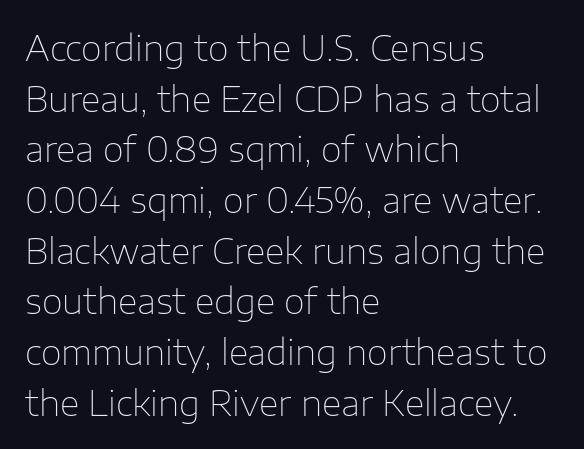
Any mark beneath the type? The region is blank. Caption: face not bold, strokes unweighted. The block of text has a typical density, with ordinary space between rows. The rag falls on the right side of this text block.
